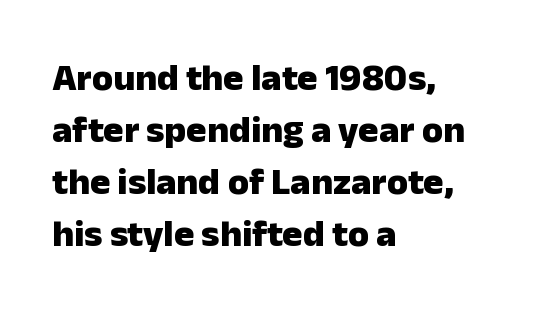
{"serif": "no", "italic": "no", "bold": "yes", "weight": "heavy", "width": "normal", "stroke_contrast": "low", "x_height": "medium", "monospaced": "no", "underline": "no", "align": "left", "line_spacing": "normal", "line_spacing_ratio": 1.37, "letter_spacing": "normal", "letter_spacing_em": 0.0, "glyph_px": 38}
